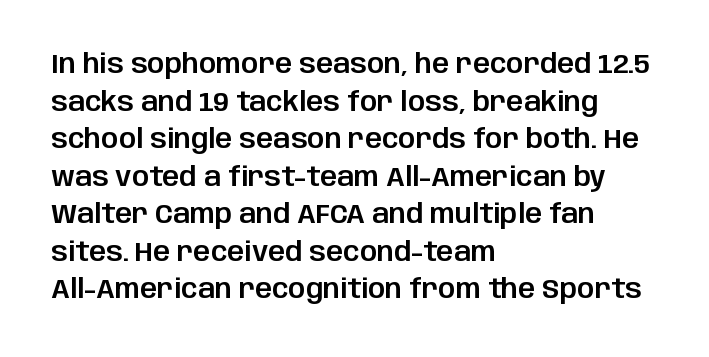
Q: Is the text italic (slanted)? A: No, it is upright.
Q: Is the text underlined? A: No.
Q: How is the paragraph aligned? A: Left-aligned.
Q: Is the spacing between letters normal or unusually wide? A: Normal.
Q: Is the spacing between lines tight, normal or loose? A: Normal.
